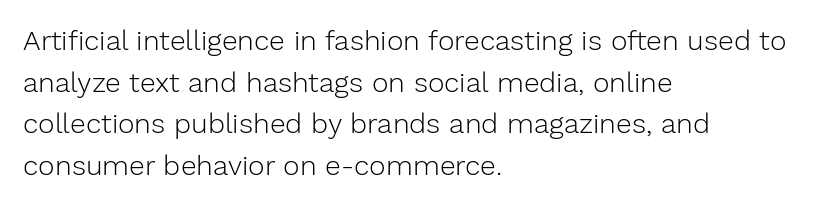
Proportional: the letters do not fall into vertical columns. Grotesque or geometric, the face here clearly has no serifs. How are the letters spaced? Ordinarily, with no added tracking. How would I describe the line gaps? Plain and ordinary.
